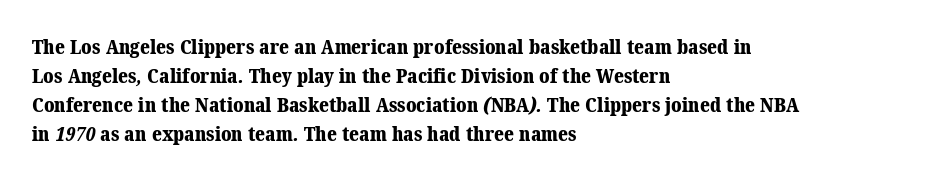
{"bold": "yes", "underline": "no", "align": "left", "line_spacing": "normal", "line_spacing_ratio": 1.45, "letter_spacing": "normal", "letter_spacing_em": 0.0, "glyph_px": 20}
